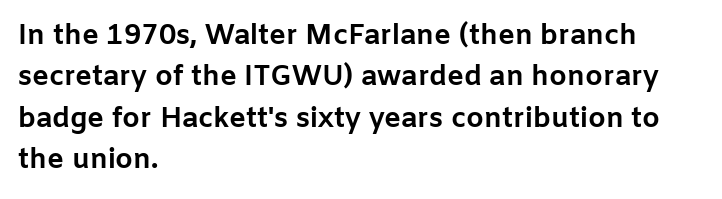
{"serif": "no", "italic": "no", "bold": "yes", "weight": "bold", "width": "normal", "stroke_contrast": "low", "x_height": "medium", "monospaced": "no", "underline": "no", "align": "left", "line_spacing": "normal", "line_spacing_ratio": 1.48, "letter_spacing": "normal", "letter_spacing_em": 0.0, "glyph_px": 28}
